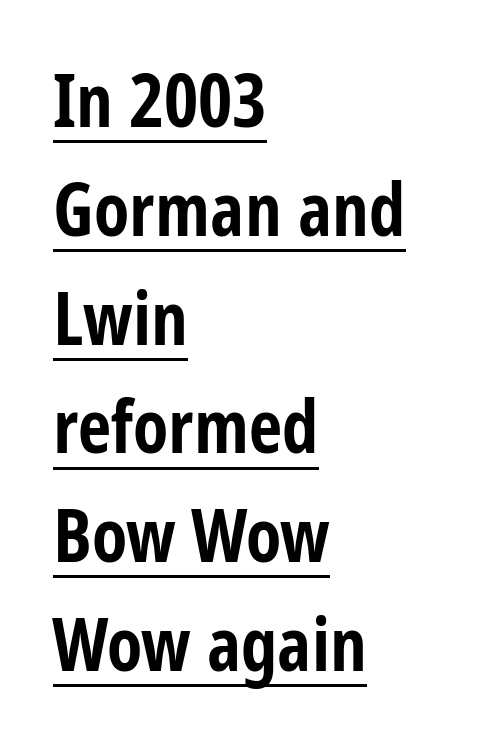
The image shows 73 px bold, condensed sans-serif type, upright; set left-aligned, normal line spacing (1.49x), normal letter spacing, underlined; low stroke contrast and a large x-height.
